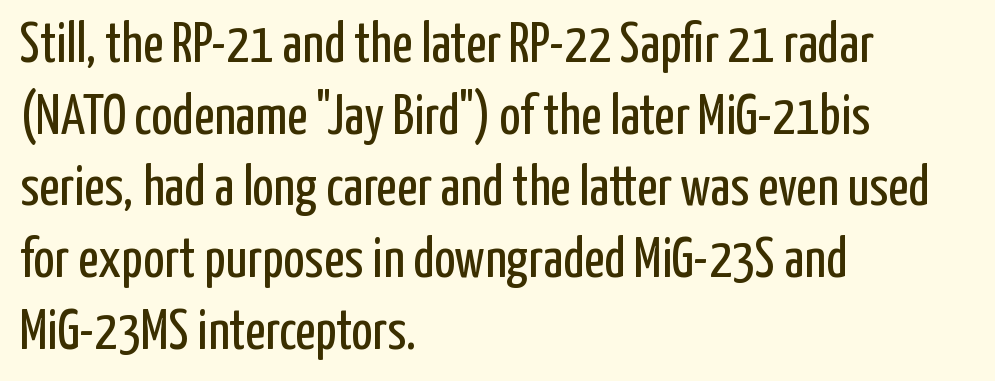
Italic: no, the glyphs are upright roman. A classic flush-left, rag-right setting is used for this passage. The face used here is proportionally spaced, like ordinary book or web type. Counters stay open thanks to moderate or lighter strokes.
